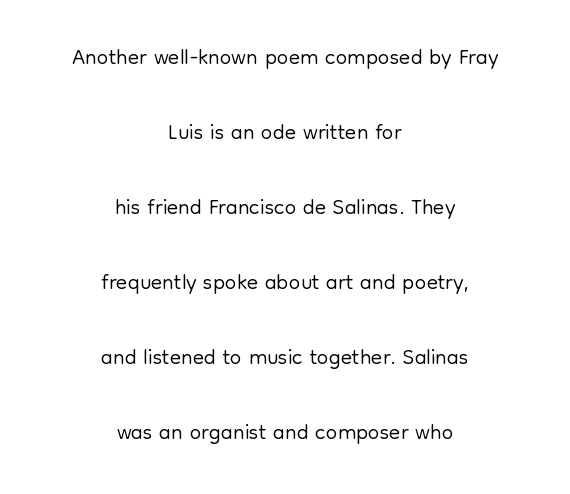
{"serif": "no", "italic": "no", "bold": "no", "weight": "light", "width": "normal", "stroke_contrast": "low", "x_height": "medium", "monospaced": "no", "underline": "no", "align": "center", "line_spacing": "loose", "line_spacing_ratio": 2.27, "letter_spacing": "normal", "letter_spacing_em": 0.0, "glyph_px": 33}
